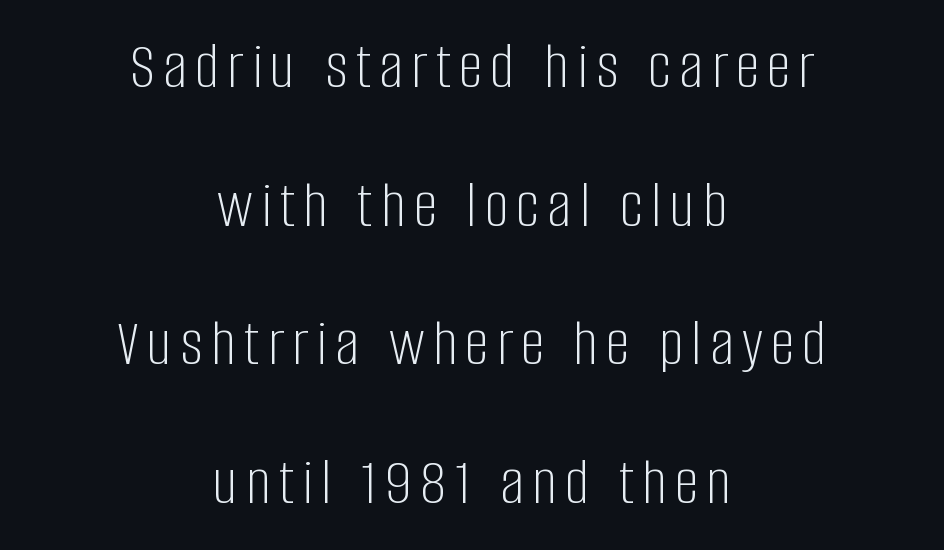
The image shows 68 px light, condensed sans-serif type, upright; set centered, loose line spacing (2.04x), not underlined; low stroke contrast and a large x-height.
